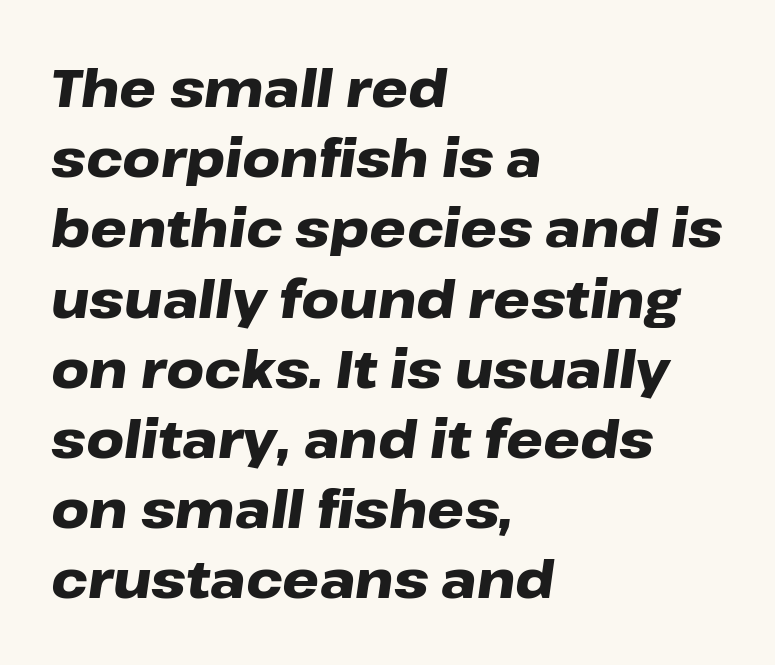
{"italic": "yes", "lean": "right", "slant_degrees": 8, "bold": "yes", "weight": "heavy", "width": "wide", "stroke_contrast": "low", "x_height": "medium", "monospaced": "no", "underline": "no", "align": "left", "line_spacing": "normal", "line_spacing_ratio": 1.35, "letter_spacing": "normal", "letter_spacing_em": 0.0, "glyph_px": 52}
